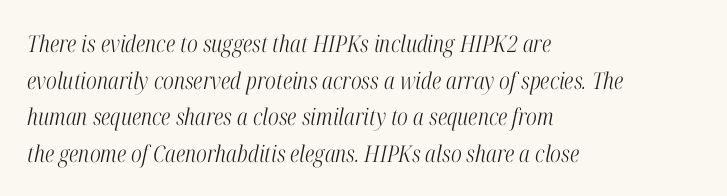
The image shows 23 px text type, italic (leaning right); set left-aligned, normal line spacing (1.59x), normal letter spacing, not underlined.
